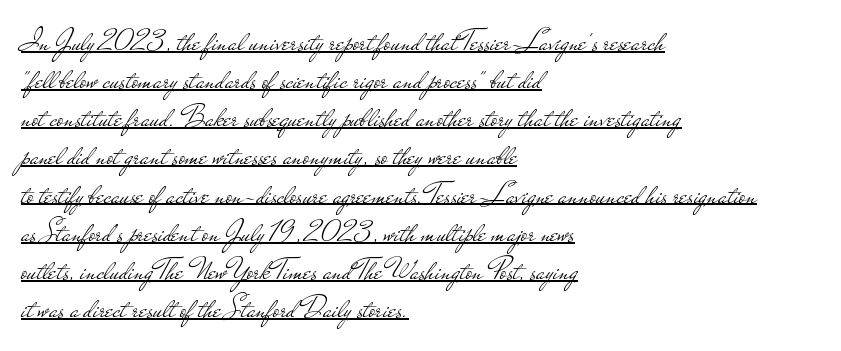
The image shows 31 px light, wide sans-serif type; set left-aligned, line spacing 1.23x, normal letter spacing, underlined; low stroke contrast and a small x-height.
